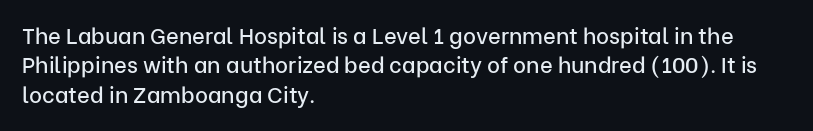
The image shows 22 px text type, upright; set left-aligned, normal line spacing (1.33x), normal letter spacing, not underlined.
